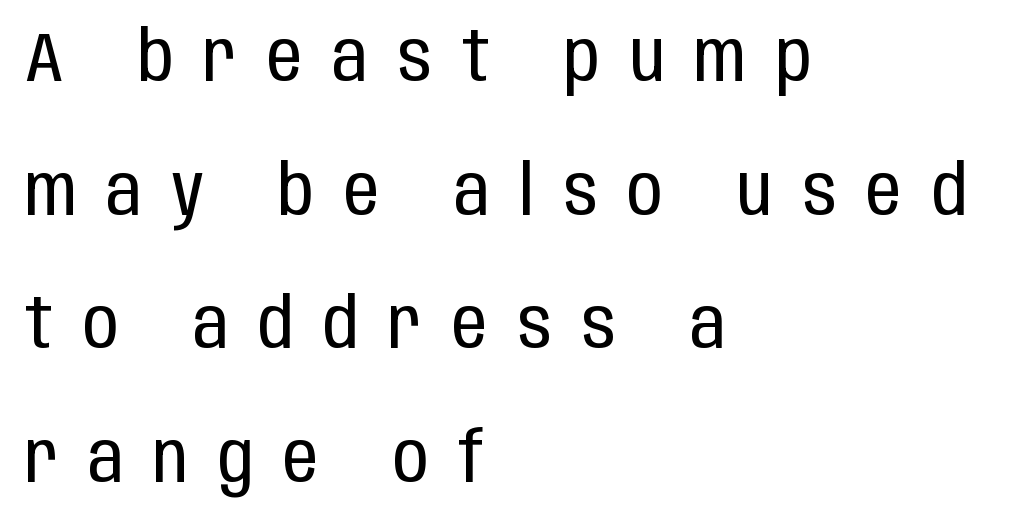
The image shows 70 px regular-weight, condensed sans-serif type, upright; set left-aligned, loose line spacing (1.91x), unusually wide letter spacing (+0.43 em), not underlined; low stroke contrast and a large x-height.
